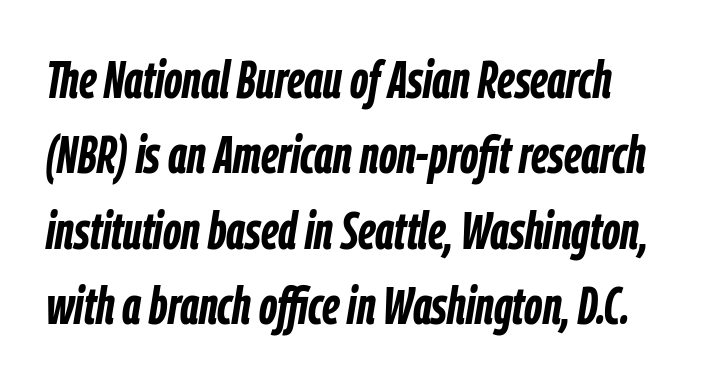
Rendered with sloped, italic letterforms. Tracking here is standard; glyphs follow each other at the usual distance. Does the copy run flush right? No — it runs flush left. In terms of leading, this rendering sits right in the middle.
